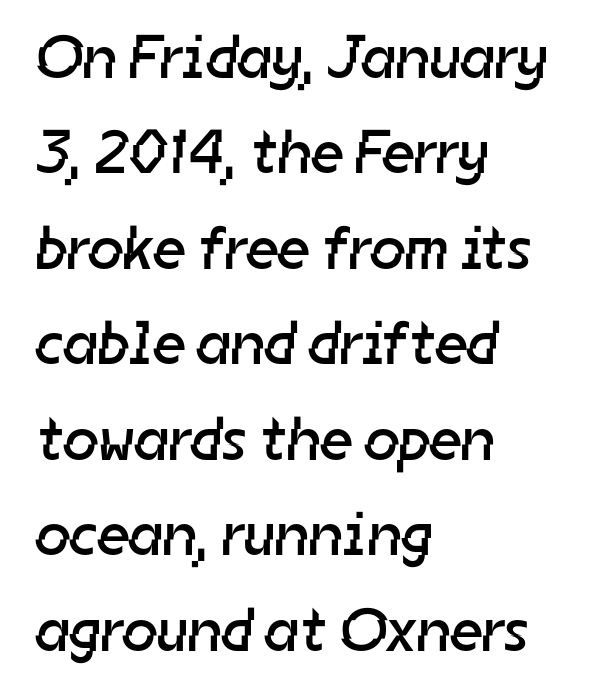
The image shows 62 px regular-weight sans-serif type; set left-aligned, normal line spacing (1.54x), normal letter spacing, not underlined; low stroke contrast and a medium x-height.
